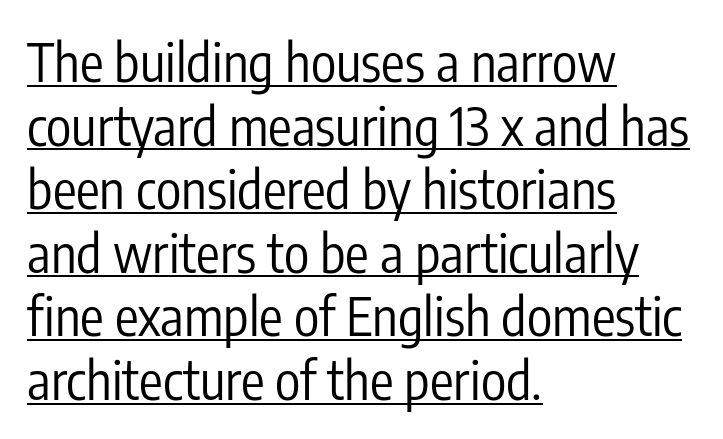
Q: Is the text bold? A: No.
Q: Is the text italic (slanted)? A: No, it is upright.
Q: Is the typeface a serif or a sans-serif typeface? A: Sans-serif.
Q: Is the text underlined? A: Yes.
Q: How is the paragraph aligned? A: Left-aligned.
Q: Is the spacing between letters normal or unusually wide? A: Normal.
Q: Width (condensed, normal, or wide)? A: Condensed.
Q: Stroke contrast? A: Low.
Q: x-height? A: Medium.
Q: Monospaced? A: No.
